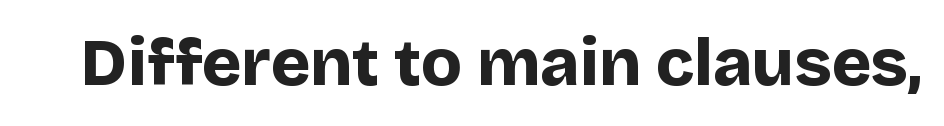
The image shows 67 px bold sans-serif type, upright; set normal letter spacing, not underlined; low stroke contrast and a large x-height.
